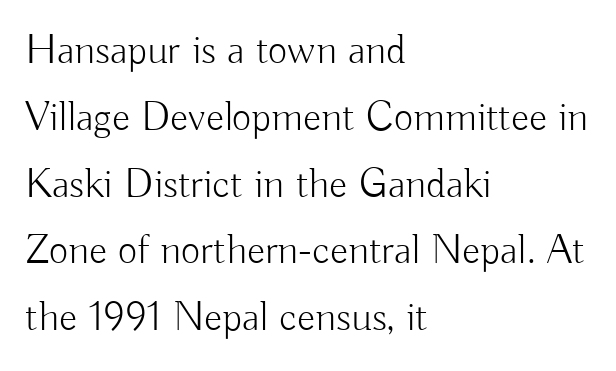
{"serif": "no", "italic": "no", "bold": "no", "weight": "light", "width": "normal", "stroke_contrast": "low", "x_height": "small", "monospaced": "no", "underline": "no", "align": "left", "line_spacing": "normal", "line_spacing_ratio": 1.59, "letter_spacing": "normal", "letter_spacing_em": 0.0, "glyph_px": 42}
